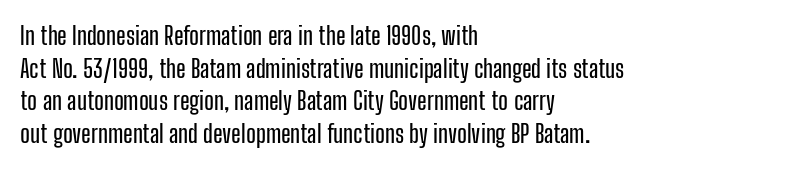
Q: Is the text italic (slanted)? A: No, it is upright.
Q: Is the text underlined? A: No.
Q: How is the paragraph aligned? A: Left-aligned.
Q: Is the spacing between letters normal or unusually wide? A: Normal.
Q: Is the spacing between lines tight, normal or loose? A: Normal.
